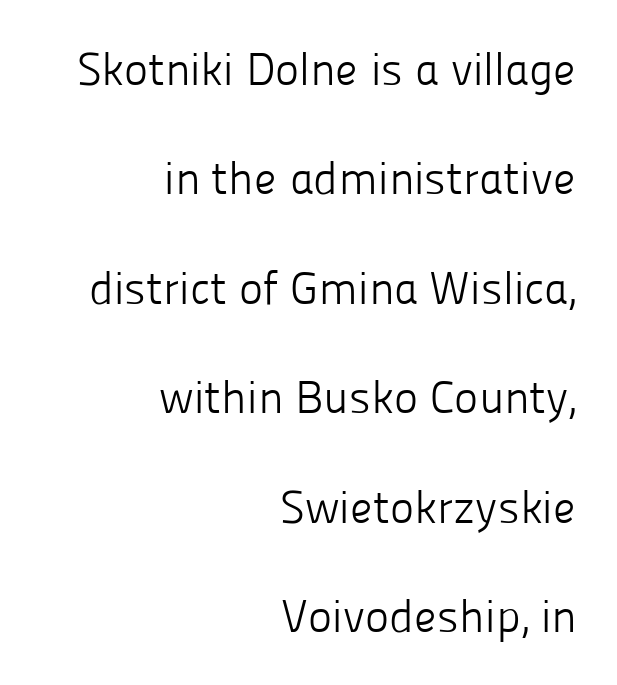
The image shows 46 px light sans-serif type, upright; set right-aligned, loose line spacing (2.38x), normal letter spacing, not underlined; low stroke contrast and a medium x-height.
